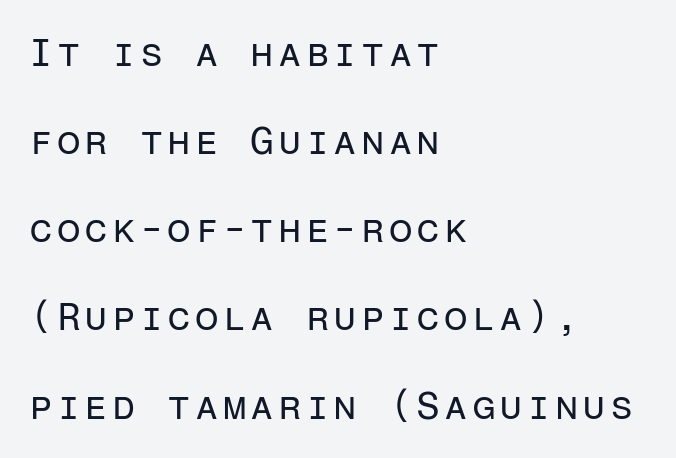
Q: Is the text bold? A: No.
Q: Is the text italic (slanted)? A: No, it is upright.
Q: Is the typeface a serif or a sans-serif typeface? A: Sans-serif.
Q: Is the text underlined? A: No.
Q: How is the paragraph aligned? A: Left-aligned.
Q: Is the spacing between lines tight, normal or loose? A: Loose.
Q: Width (condensed, normal, or wide)? A: Normal.
Q: Stroke contrast? A: Low.
Q: x-height? A: Medium.
Q: Monospaced? A: Yes.
